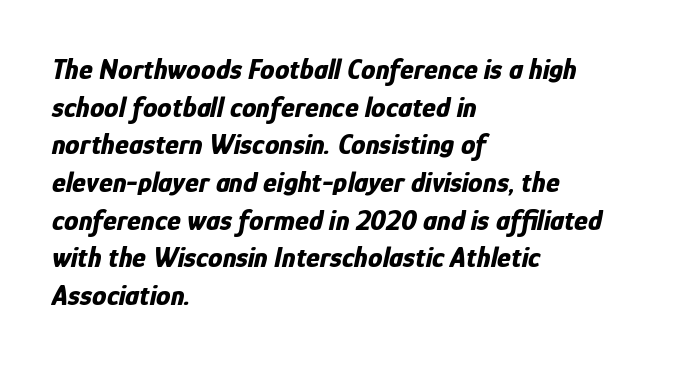
The image shows 29 px bold, condensed type, italic (leaning right); set left-aligned, normal line spacing (1.3x), normal letter spacing, not underlined; low stroke contrast and a medium x-height.
